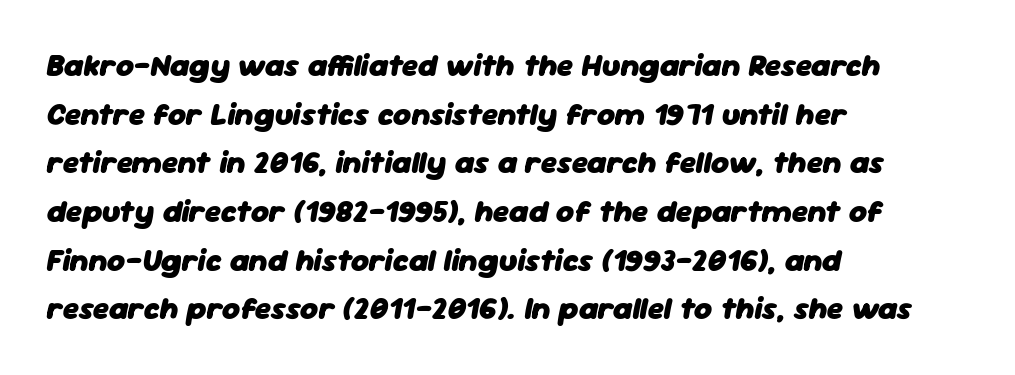
If you drew a ruler down the left edge, every line would touch it. A typesetter would mark this as italic. The rendering keeps characters at their native spacing. Students, this is bold: see how much ink each stroke carries. The baseline area is clear.
